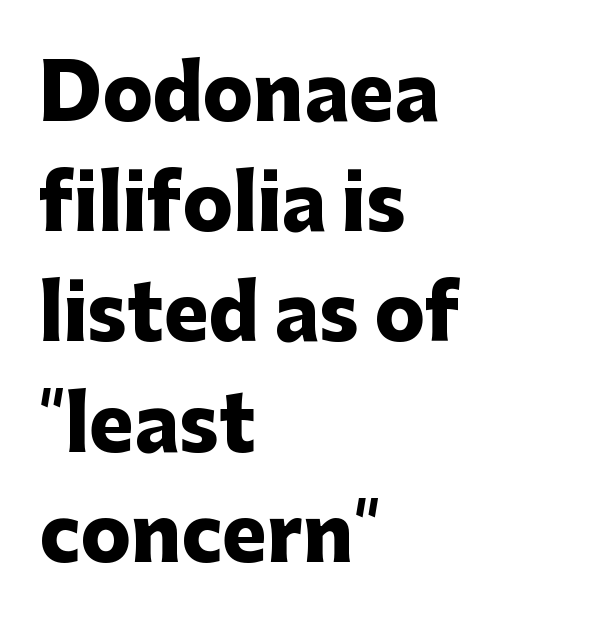
The image shows 75 px heavy sans-serif type, upright; set left-aligned, normal line spacing (1.47x), normal letter spacing, not underlined; low stroke contrast and a medium x-height.
